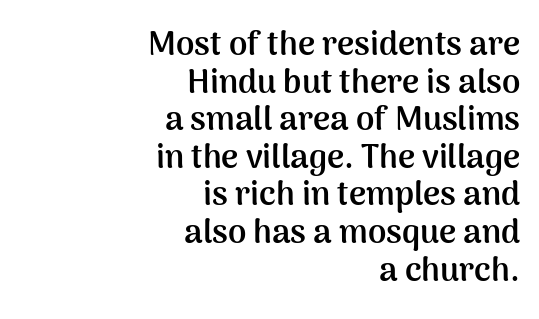
Think of a printed novel: that variable character pitch is what you see here. Style check: upright. The foot of each line stays bare and open. The face used here is rendered with its standard letterfit. The font is running at its bold setting. The rag falls on the left side of this text block.
